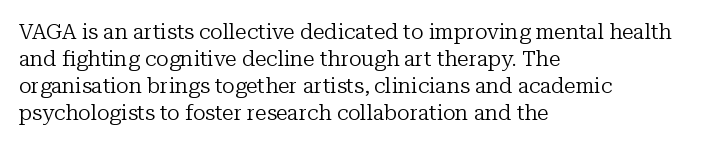
The passage shown is not underscored anywhere. Summary of vertical rhythm: regular, with standard interline spacing. The rag falls on the right side of this text block. Notice how the stems are strictly vertical — no italics here. Vertical stems look standard width or narrower in stroke.
